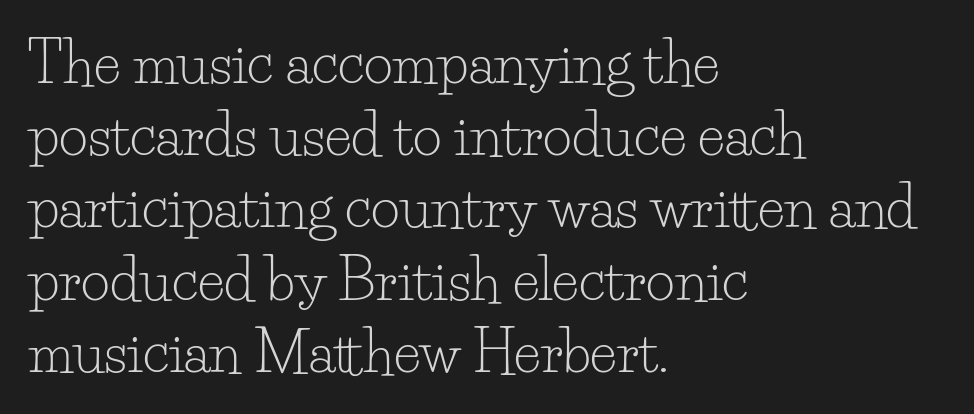
Nope, not italic — everything's standing straight. Spacing between characters is what you'd get straight out of the box. Rule under the text: the space is simply empty. Vertically, the passage feels balanced, rows spaced as you'd expect. No chunkiness to these letters — they're not bold. Proportional: the letters do not fall into vertical columns.
